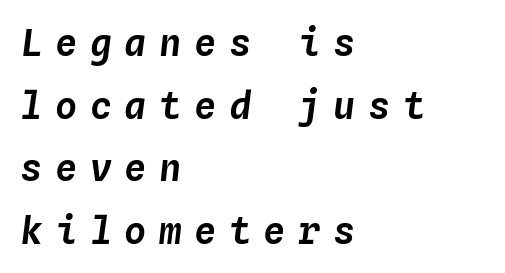
{"italic": "yes", "lean": "right", "slant_degrees": 4, "width": "normal", "stroke_contrast": "low", "x_height": "medium", "monospaced": "yes", "underline": "no", "align": "left", "line_spacing": "normal", "line_spacing_ratio": 1.69, "letter_spacing": "wide", "letter_spacing_em": 0.34, "glyph_px": 37}
